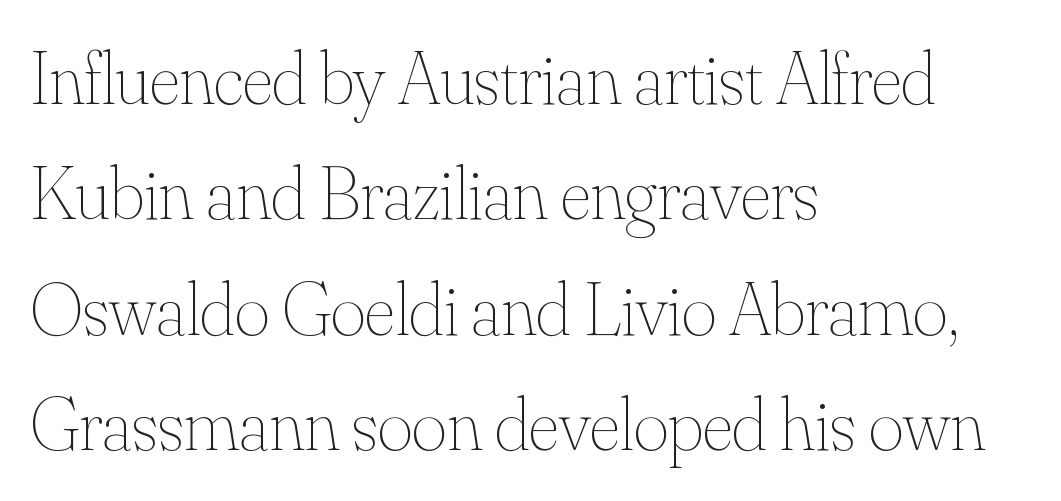
The image shows 75 px thin type, upright; set left-aligned, normal line spacing (1.54x), normal letter spacing, not underlined; medium stroke contrast and a small x-height.
